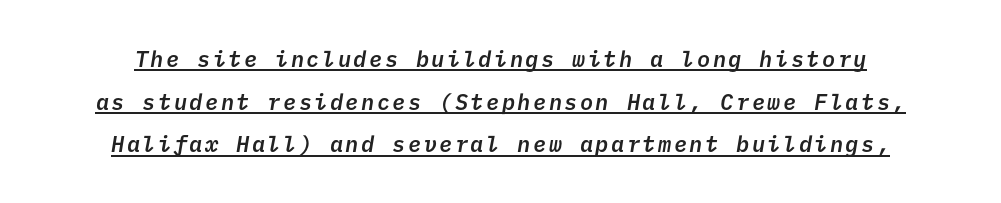
Q: Is the text bold? A: Semi-bold.
Q: Is the text underlined? A: Yes.
Q: How is the paragraph aligned? A: Centered.
Q: Is the spacing between lines tight, normal or loose? A: Loose.
